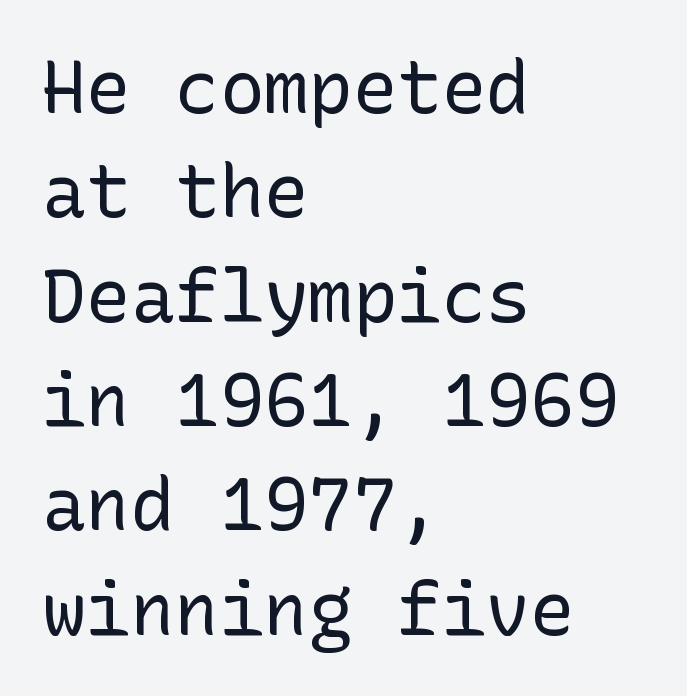
{"serif": "no", "italic": "no", "bold": "no", "weight": "regular", "width": "normal", "stroke_contrast": "low", "x_height": "medium", "underline": "no", "align": "left", "line_spacing": "normal", "line_spacing_ratio": 1.41, "letter_spacing": "normal", "letter_spacing_em": 0.0, "glyph_px": 74}
